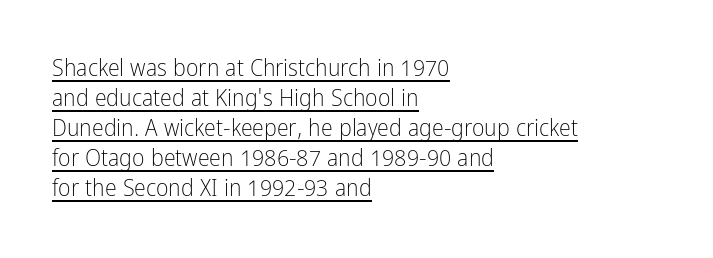
The image shows 24 px text type, upright; set left-aligned, normal line spacing (1.25x), normal letter spacing, underlined.
